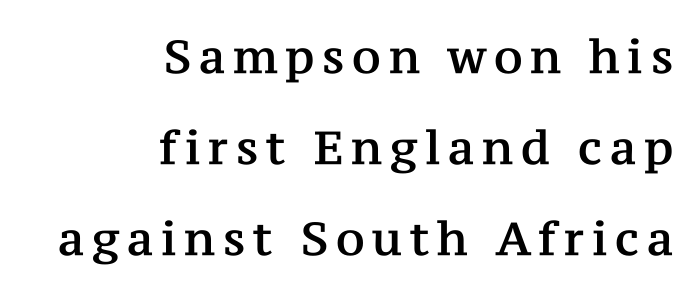
{"serif": "yes", "italic": "no", "width": "normal", "stroke_contrast": "medium", "x_height": "medium", "monospaced": "no", "underline": "no", "align": "right", "line_spacing": "loose", "line_spacing_ratio": 1.98, "glyph_px": 46}
